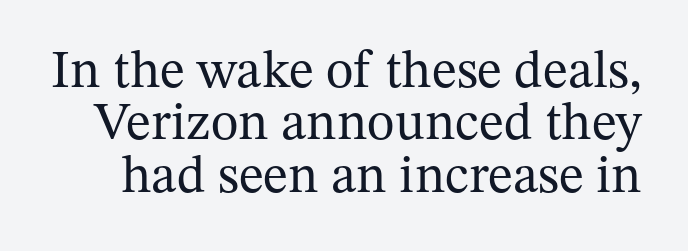
Any mark beneath the type? The region is blank. Looks like regular typesetting: each glyph gets only the width it needs. Whoever set this chose condensed vertical rhythm over breathing room. The weight tops out at a normal text grade. These lines are composed in type with serifs.
